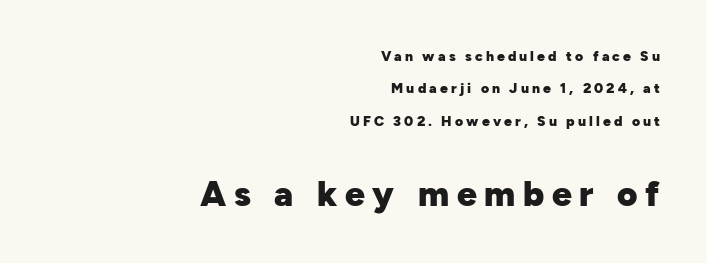
{"serif": "no", "italic": "no", "bold": "yes", "weight": "heavy", "width": "normal", "stroke_contrast": "low", "x_height": "medium", "monospaced": "no", "underline": "no", "align": "right", "line_spacing": "loose", "line_spacing_ratio": 2.31, "letter_spacing": "wide", "letter_spacing_em": 0.22, "larger_block": "second", "size_ratio": 2.5, "glyph_px": 35}
